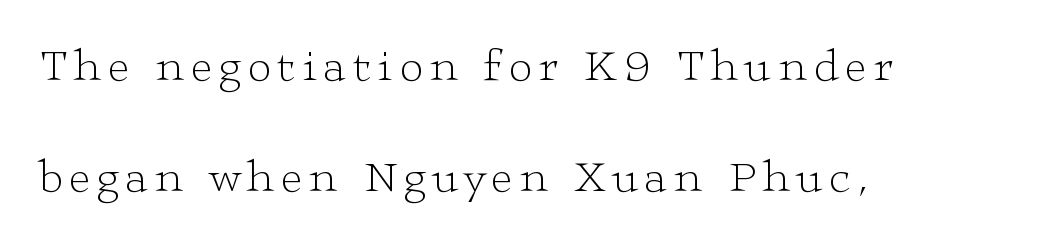
The image shows 46 px light, wide serif type, upright; set left-aligned, loose line spacing (2.42x), not underlined; low stroke contrast and a medium x-height.
